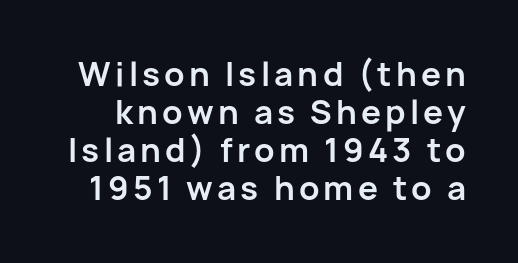
Unmarked baselines from the first word to the last. Does the weight exceed regular? Yes, all the way to bold. Are there feet on the stems? There aren't — it's a sans. Every stem runs plumb, perpendicular to the baseline. Varying glyph widths throughout — classic text-font behaviour.
